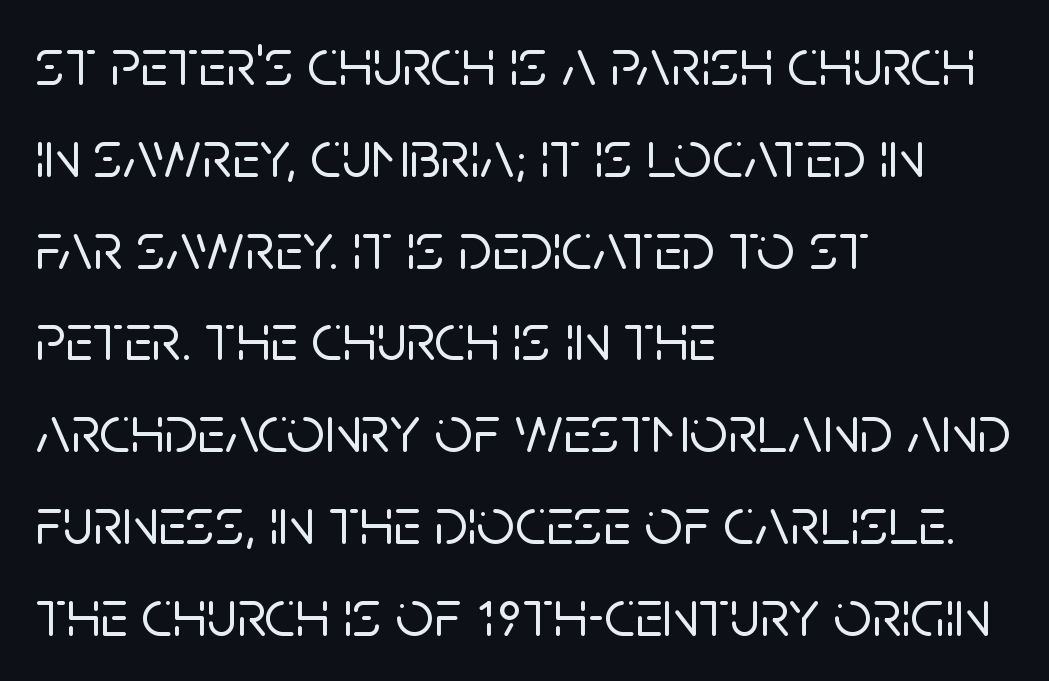
You could not count columns in this text — the font is proportionally spaced. Unmarked baselines from the first word to the last. Leading: standard. The horizontal fit of the characters is conventional and even. Regarding serifs, this sample does without them. The lettering holds an erect, upright posture throughout.
